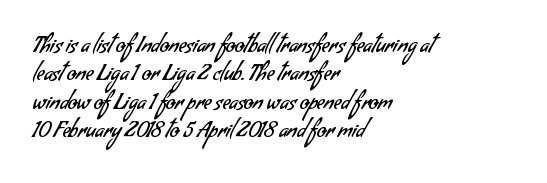
Q: Is the text bold? A: No.
Q: Is the text underlined? A: No.
Q: How is the paragraph aligned? A: Left-aligned.
Q: Is the spacing between letters normal or unusually wide? A: Normal.
Q: Is the spacing between lines tight, normal or loose? A: Normal.
